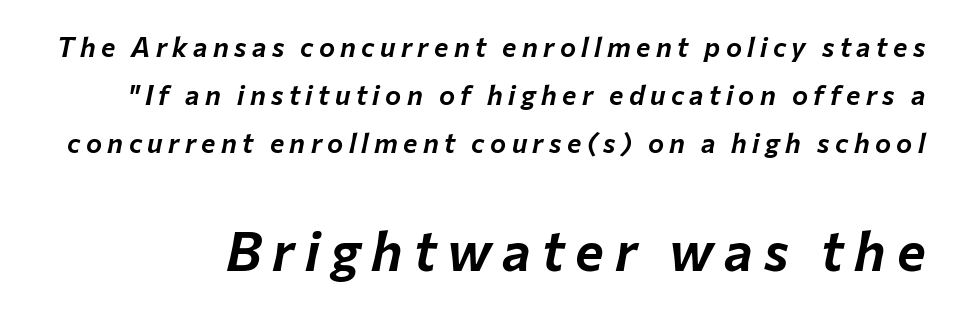
Spacing verdict: proportional, widths tailored to each character. Between these two stacked blocks, the lower one wins on size. Loose tracking; the words dissolve into strings of separated letters. The text carries the slant typical of an italic or oblique font.
